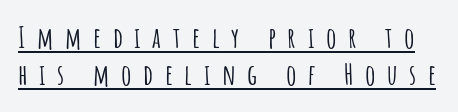
Q: Is the text italic (slanted)? A: No, it is upright.
Q: Is the typeface a serif or a sans-serif typeface? A: Sans-serif.
Q: Is the text underlined? A: Yes.
Q: Is the spacing between letters normal or unusually wide? A: Unusually wide.
Q: Is the spacing between lines tight, normal or loose? A: Normal.
Q: Width (condensed, normal, or wide)? A: Condensed.
Q: Stroke contrast? A: Low.
Q: x-height? A: Large.
Q: Monospaced? A: No.
